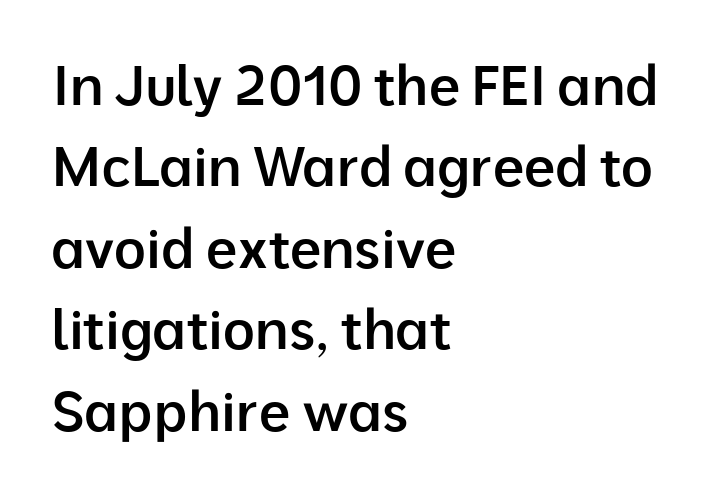
{"serif": "no", "italic": "no", "bold": "semi", "weight": "semibold", "width": "normal", "stroke_contrast": "low", "x_height": "medium", "monospaced": "no", "underline": "no", "align": "left", "line_spacing": "normal", "line_spacing_ratio": 1.48, "letter_spacing": "normal", "letter_spacing_em": 0.0, "glyph_px": 55}
